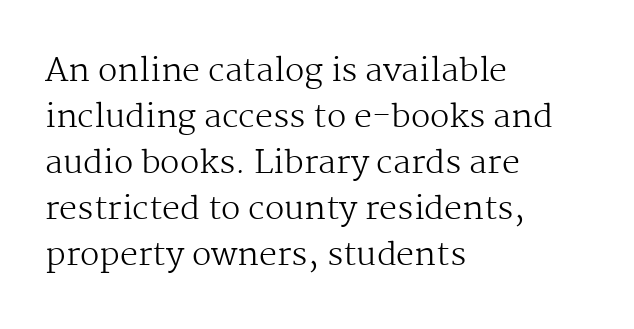
Q: Is the text bold? A: No.
Q: Is the text italic (slanted)? A: No, it is upright.
Q: Is the typeface a serif or a sans-serif typeface? A: Serif.
Q: Is the text underlined? A: No.
Q: How is the paragraph aligned? A: Left-aligned.
Q: Is the spacing between letters normal or unusually wide? A: Normal.
Q: Is the spacing between lines tight, normal or loose? A: Normal.
Q: Width (condensed, normal, or wide)? A: Normal.
Q: Stroke contrast? A: Medium.
Q: x-height? A: Medium.
Q: Monospaced? A: No.
